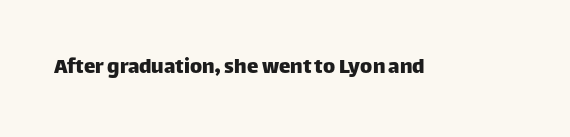
{"italic": "no", "underline": "no", "letter_spacing": "normal", "letter_spacing_em": 0.0, "glyph_px": 23}
